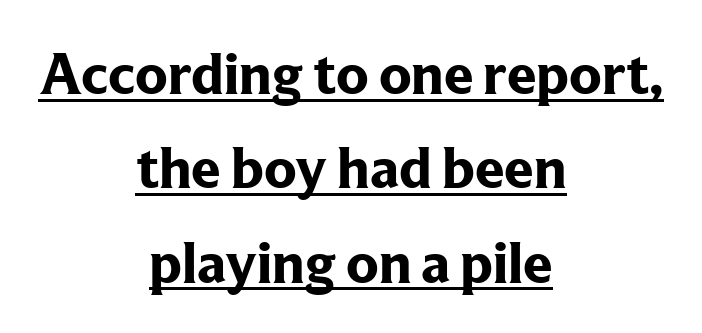
The image shows 59 px bold serif type, upright; set centered, normal line spacing (1.6x), normal letter spacing, underlined; low stroke contrast and a medium x-height.
